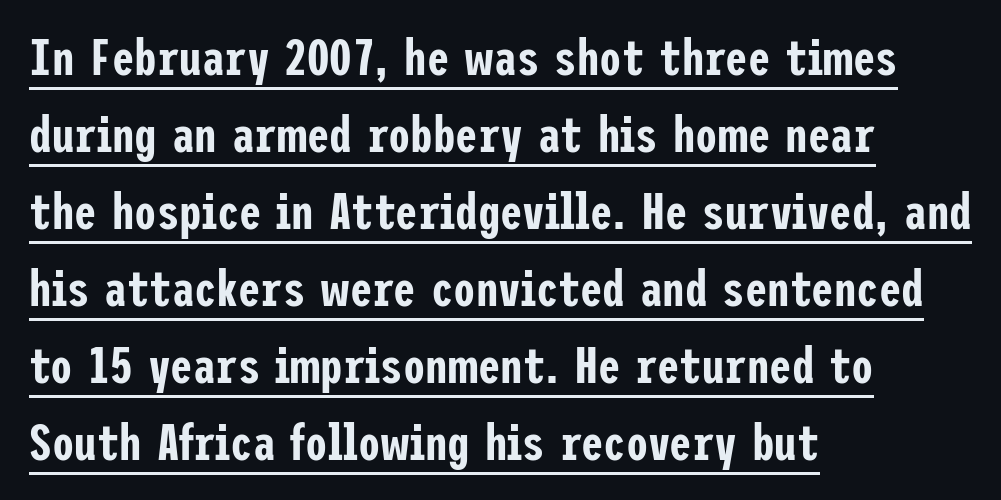
{"serif": "no", "italic": "no", "width": "condensed", "stroke_contrast": "low", "x_height": "medium", "underline": "yes", "align": "left", "line_spacing": "normal", "line_spacing_ratio": 1.54, "letter_spacing": "normal", "letter_spacing_em": 0.0, "glyph_px": 50}
